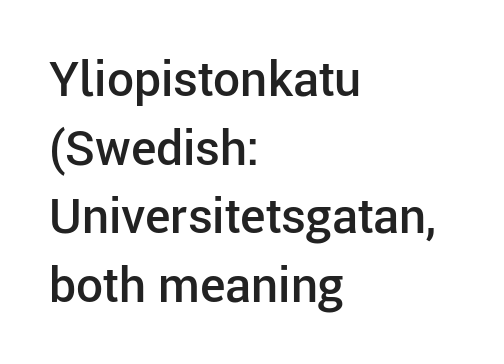
The image shows 48 px semibold sans-serif type, upright; set left-aligned, normal line spacing (1.43x), normal letter spacing, not underlined; low stroke contrast and a medium x-height.
